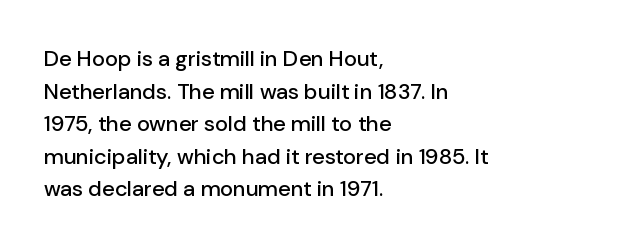
Q: Is the text italic (slanted)? A: No, it is upright.
Q: Is the text underlined? A: No.
Q: How is the paragraph aligned? A: Left-aligned.
Q: Is the spacing between letters normal or unusually wide? A: Normal.
Q: Is the spacing between lines tight, normal or loose? A: Normal.
